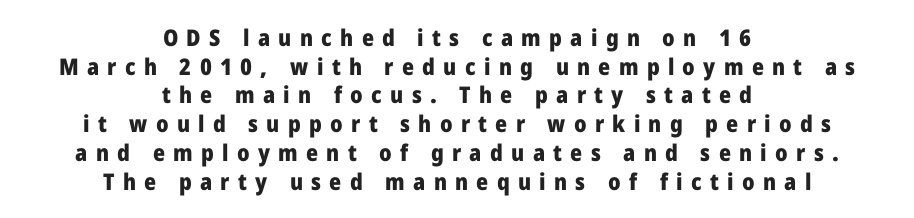
Every letter is thick-stroked: bold, no question. This sample is center-justified, so both line endings float freely. The tracking reads as deliberately expanded to a designer's eye. The zone under the glyphs is completely vacant. Every stem runs plumb, perpendicular to the baseline.
